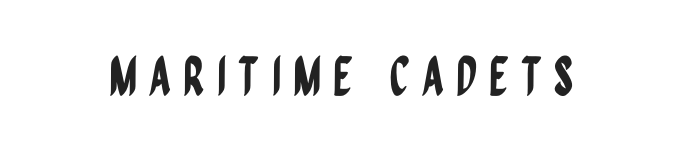
The image shows 53 px condensed sans-serif type, upright; set unusually wide letter spacing (+0.22 em), not underlined; low stroke contrast and a large x-height.
